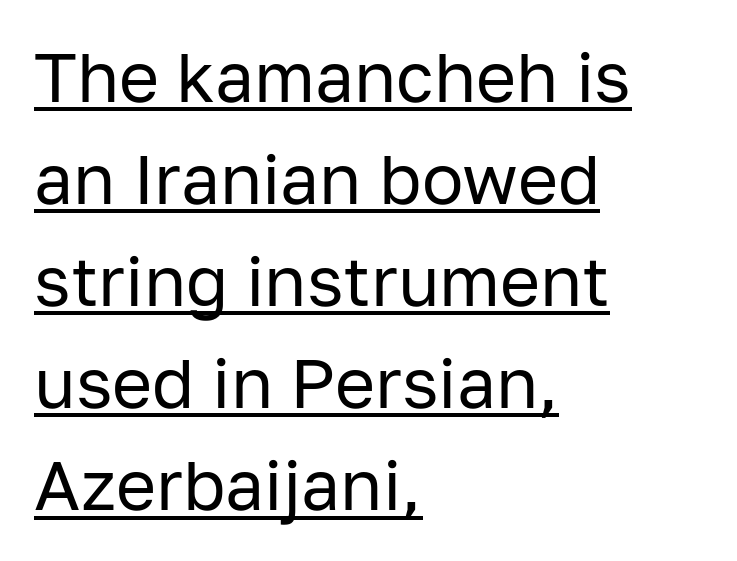
Q: Is the text bold? A: No.
Q: Is the text italic (slanted)? A: No, it is upright.
Q: Is the typeface a serif or a sans-serif typeface? A: Sans-serif.
Q: Is the text underlined? A: Yes.
Q: How is the paragraph aligned? A: Left-aligned.
Q: Is the spacing between letters normal or unusually wide? A: Normal.
Q: Is the spacing between lines tight, normal or loose? A: Normal.
Q: Width (condensed, normal, or wide)? A: Normal.
Q: Stroke contrast? A: Low.
Q: x-height? A: Medium.
Q: Monospaced? A: No.
